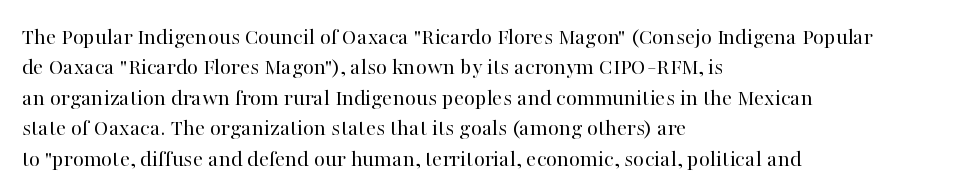
The type sits square on the baseline with zero lean. Only glyphs here, with clear space below each row. This sample is left-justified, so line endings fall wherever the words run out. Nothing unusual about the tracking: characters are spaced as the font intends. No extra ink here — the face is not bold.
